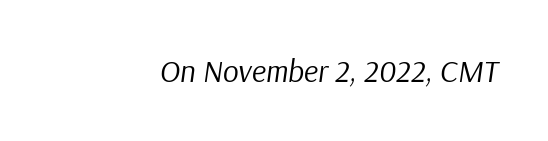
The image shows 31 px regular-weight type, italic (leaning right); set normal letter spacing, not underlined; low stroke contrast and a medium x-height.
